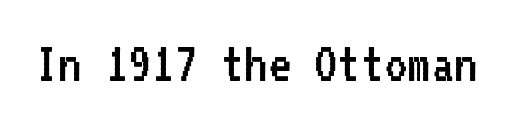
Q: Is the text bold? A: No.
Q: Is the text italic (slanted)? A: No, it is upright.
Q: Is the typeface a serif or a sans-serif typeface? A: Sans-serif.
Q: Is the text underlined? A: No.
Q: Is the spacing between letters normal or unusually wide? A: Normal.
Q: Width (condensed, normal, or wide)? A: Normal.
Q: Stroke contrast? A: Low.
Q: x-height? A: Medium.
Q: Monospaced? A: Yes.
